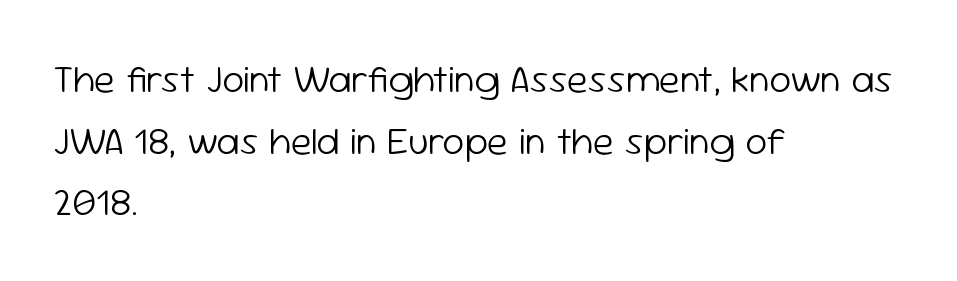
The image shows 39 px light sans-serif type, upright; set left-aligned, normal line spacing (1.58x), normal letter spacing, not underlined; low stroke contrast and a medium x-height.
